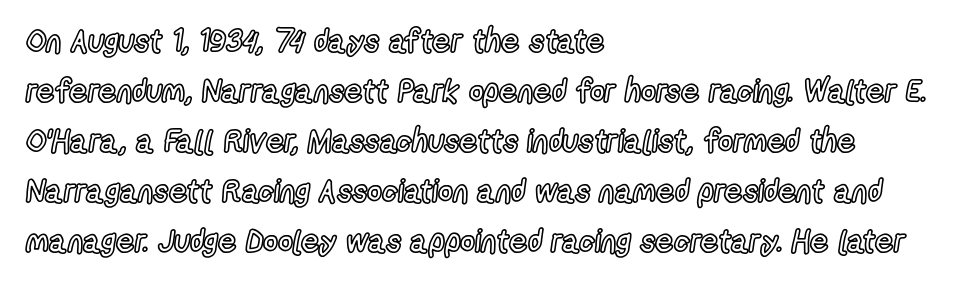
The image shows 32 px condensed type; set left-aligned, normal line spacing (1.56x), normal letter spacing, not underlined; a medium x-height.
